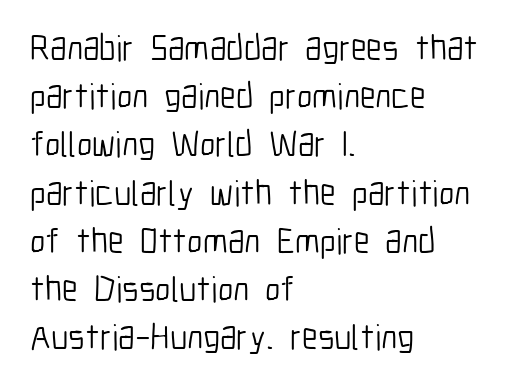
In terms of letterform style, serifs are entirely absent. Looks like regular typesetting: each glyph gets only the width it needs. Characters remain perfectly vertical along every line. Evenly set lines give the paragraph a standard silhouette.
